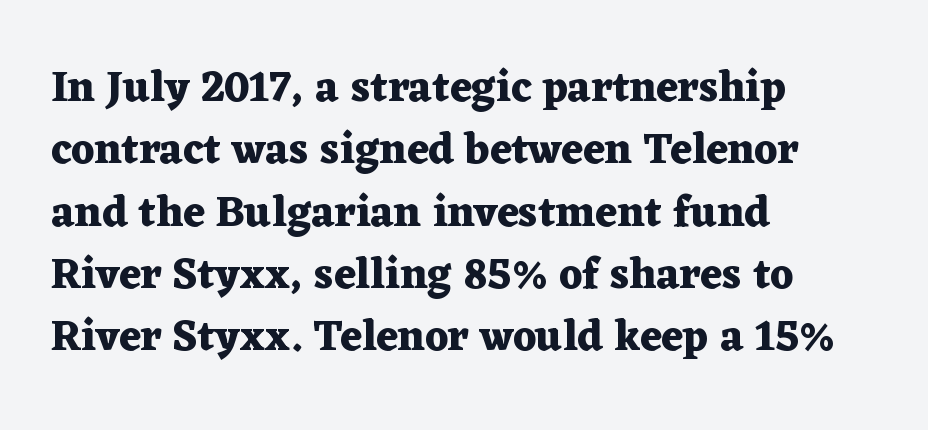
{"serif": "yes", "italic": "no", "bold": "yes", "weight": "heavy", "width": "wide", "stroke_contrast": "medium", "x_height": "medium", "monospaced": "no", "underline": "no", "align": "left", "line_spacing": "normal", "line_spacing_ratio": 1.45, "letter_spacing": "normal", "letter_spacing_em": 0.0, "glyph_px": 43}
